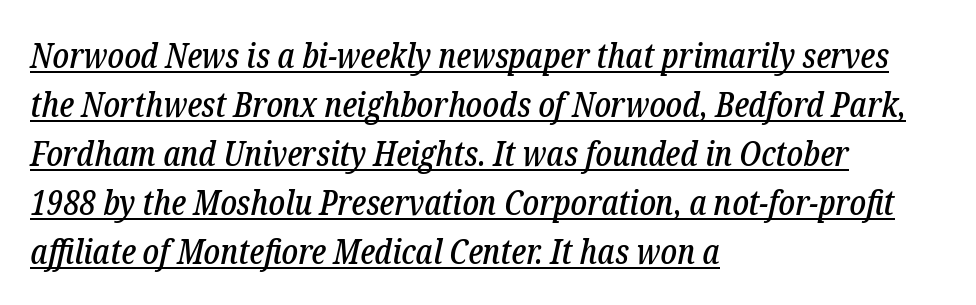
The passage shown is underscored from start to finish. Characters follow at the spacing the type designer built in. Quick note: interline space is typical. Do the characters align in a grid? No, the font is proportional.
